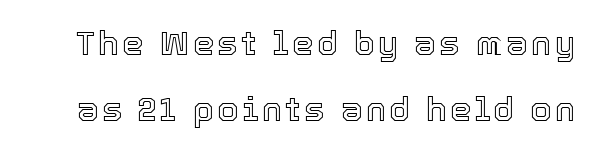
The image shows 34 px text type, upright; set loose line spacing (1.95x), not underlined; a medium x-height.
